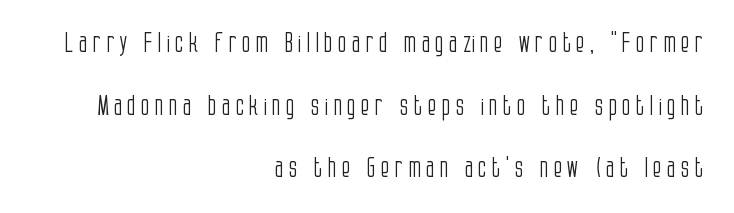
Q: Is the text bold? A: No.
Q: Is the text italic (slanted)? A: No, it is upright.
Q: Is the text underlined? A: No.
Q: How is the paragraph aligned? A: Right-aligned.
Q: Is the spacing between lines tight, normal or loose? A: Loose.
